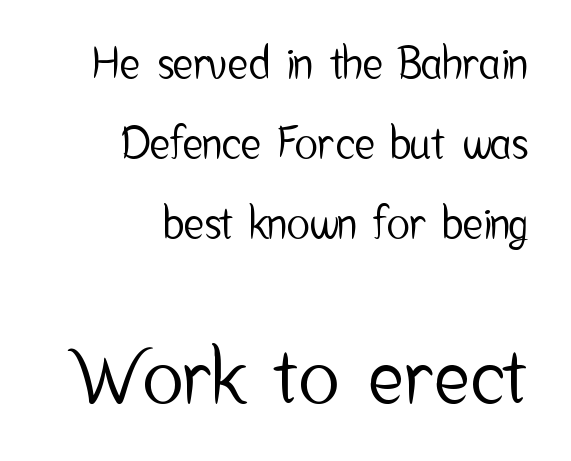
Here the designer chose a conventional face with non-uniform glyph widths. The foot of each line stays bare and open. The type is set solid horizontally, with unmodified tracking. Larger block? The one below; the one above is distinctly smaller. The paragraph shown leans on its right margin.
